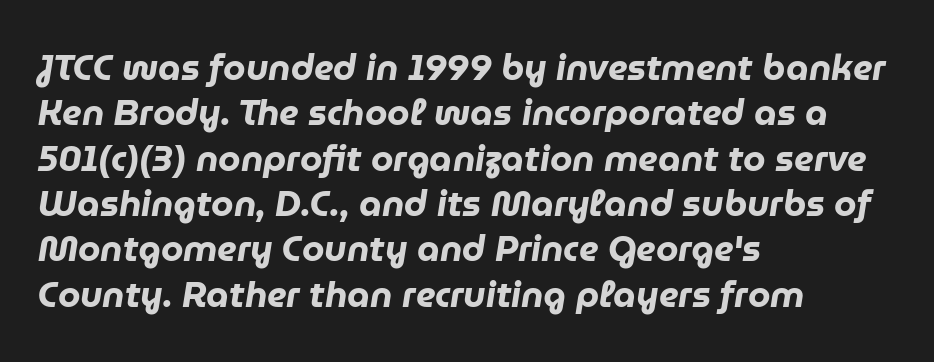
{"italic": "yes", "lean": "right", "slant_degrees": 9, "bold": "yes", "weight": "heavy", "width": "normal", "stroke_contrast": "low", "x_height": "medium", "monospaced": "no", "underline": "no", "align": "left", "line_spacing": "normal", "line_spacing_ratio": 1.26, "letter_spacing": "normal", "letter_spacing_em": 0.0, "glyph_px": 36}
